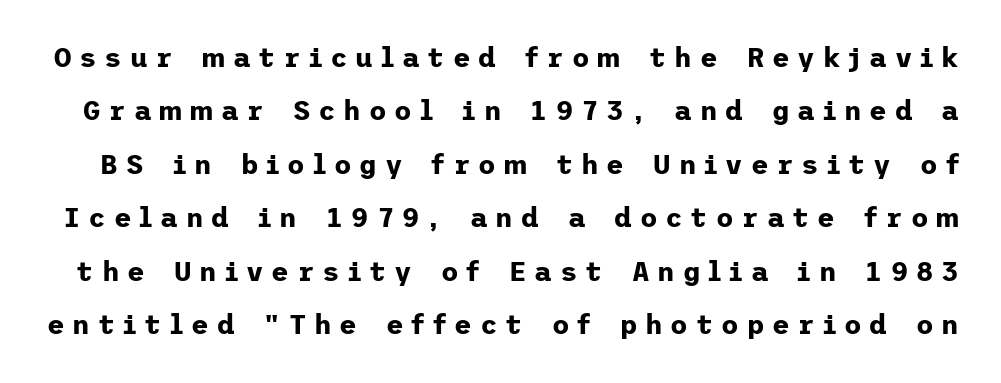
This is heavy type, rendered in bold. Tracking here is generous; glyphs stand well apart from one another. Only glyphs here, with clear space below each row. Nope, not italic — everything's standing straight.
